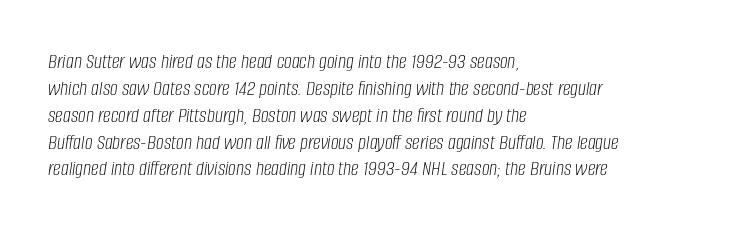
Q: Is the text bold? A: No.
Q: Is the text italic (slanted)? A: Yes, it leans right by about 8 degrees.
Q: Is the text underlined? A: No.
Q: How is the paragraph aligned? A: Left-aligned.
Q: Is the spacing between letters normal or unusually wide? A: Normal.
